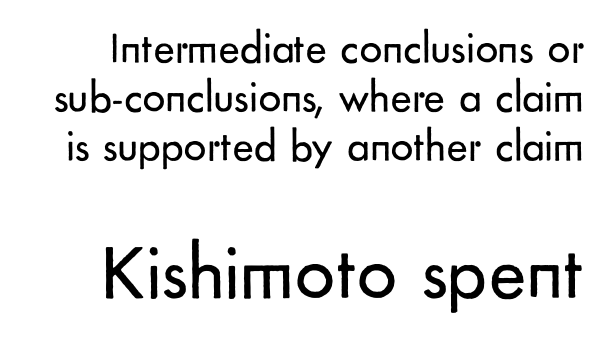
{"serif": "no", "italic": "no", "bold": "no", "weight": "regular", "width": "normal", "stroke_contrast": "low", "x_height": "small", "monospaced": "no", "underline": "no", "line_spacing": "tight", "line_spacing_ratio": 1.09, "letter_spacing": "normal", "letter_spacing_em": 0.0, "larger_block": "second", "size_ratio": 1.76, "glyph_px": 79}
